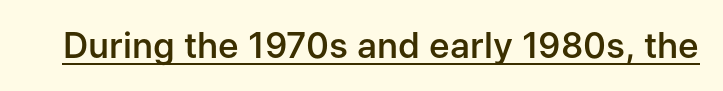
The image shows 35 px semibold sans-serif type, upright; set normal letter spacing, underlined; low stroke contrast and a medium x-height.
